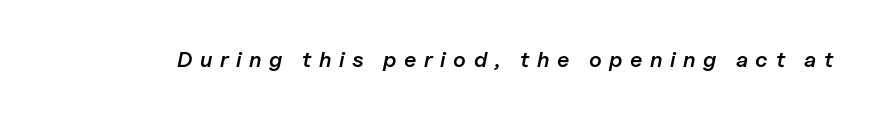
Q: Is the text bold? A: Semi-bold.
Q: Is the text italic (slanted)? A: Yes, it leans right by about 11 degrees.
Q: Is the text underlined? A: No.
Q: Is the spacing between letters normal or unusually wide? A: Unusually wide.
